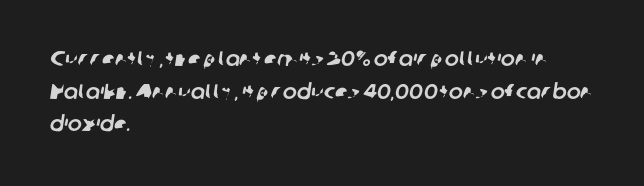
{"underline": "no", "align": "left", "line_spacing": "normal", "line_spacing_ratio": 1.55, "letter_spacing": "normal", "letter_spacing_em": 0.0, "glyph_px": 21}
